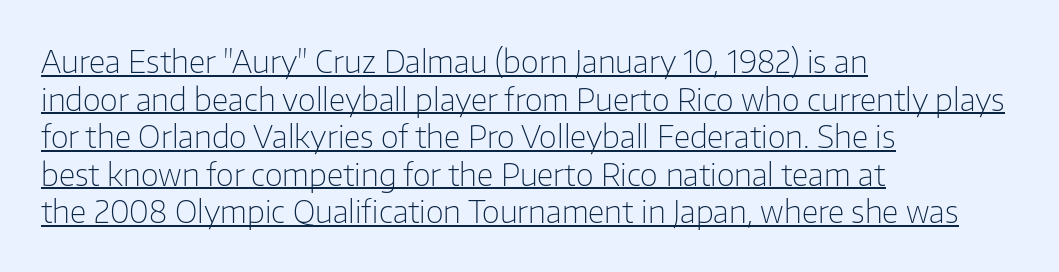
Left-aligned paragraph, ragged on the right. Nothing heavy about these letters — not bold at all. Proportional: the letters do not fall into vertical columns. Glyph-to-glyph distance matches everyday printed text. This is roman type, the default non-slanted kind. The characters display no serif detailing; their extremities are plain.
